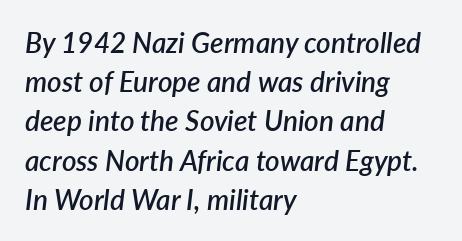
Q: Is the text bold? A: Semi-bold.
Q: Is the text italic (slanted)? A: Yes, it leans right by about 7 degrees.
Q: Is the text underlined? A: No.
Q: How is the paragraph aligned? A: Left-aligned.
Q: Is the spacing between letters normal or unusually wide? A: Normal.
Q: Is the spacing between lines tight, normal or loose? A: Normal.
Q: Width (condensed, normal, or wide)? A: Normal.
Q: Stroke contrast? A: Low.
Q: x-height? A: Medium.
Q: Monospaced? A: No.
